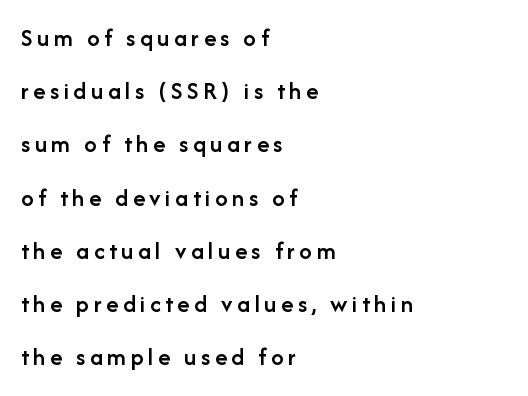
The image shows 25 px text type, upright; set left-aligned, loose line spacing (2.13x), not underlined.
